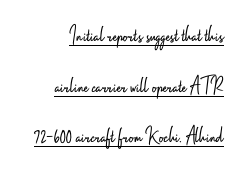
{"bold": "no", "underline": "yes", "align": "right", "line_spacing": "loose", "line_spacing_ratio": 2.2, "letter_spacing": "normal", "letter_spacing_em": 0.0, "glyph_px": 23}
